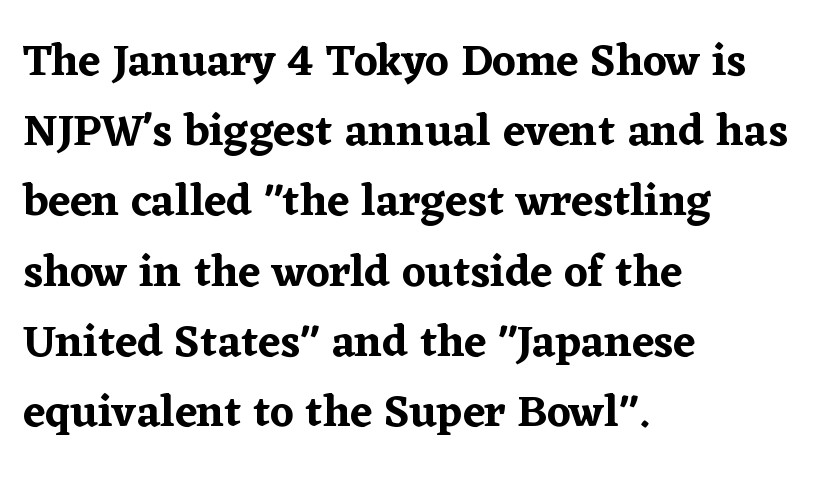
Italic? Not at all — the glyphs are vertical. You could not count columns in this text — the font is proportionally spaced. Regarding serifs, this sample has them. The line-height multiplier appears to be the usual default.
